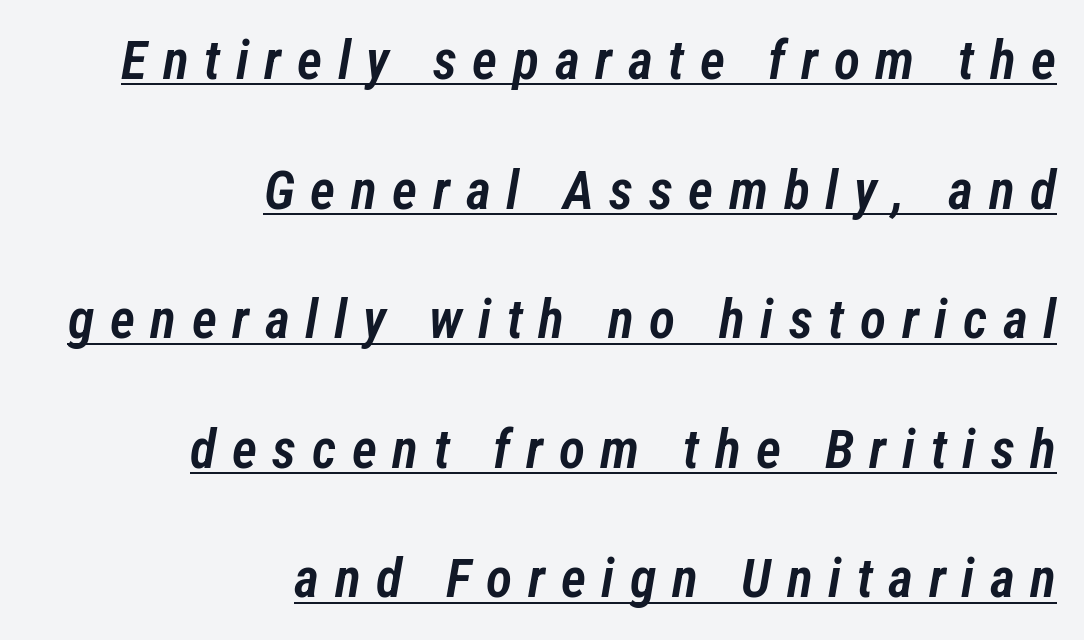
{"italic": "yes", "lean": "right", "slant_degrees": 12, "bold": "semi", "weight": "semibold", "width": "condensed", "stroke_contrast": "low", "x_height": "medium", "monospaced": "no", "underline": "yes", "align": "right", "line_spacing": "loose", "line_spacing_ratio": 2.4, "letter_spacing": "wide", "letter_spacing_em": 0.29, "glyph_px": 54}
